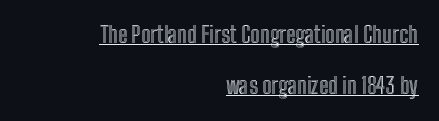
{"italic": "no", "underline": "yes", "align": "right", "line_spacing": "loose", "line_spacing_ratio": 2.32, "letter_spacing": "normal", "letter_spacing_em": 0.0, "glyph_px": 22}
